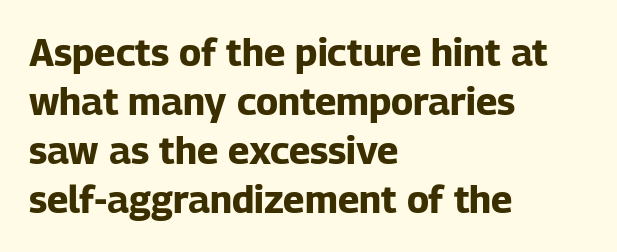
{"serif": "no", "italic": "no", "bold": "yes", "weight": "bold", "width": "normal", "stroke_contrast": "low", "x_height": "medium", "monospaced": "no", "underline": "no", "align": "left", "line_spacing": "normal", "line_spacing_ratio": 1.29, "letter_spacing": "normal", "letter_spacing_em": 0.0, "glyph_px": 38}
